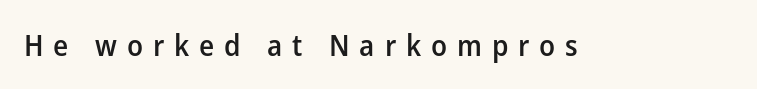
{"serif": "no", "italic": "no", "bold": "semi", "weight": "semibold", "width": "normal", "stroke_contrast": "low", "x_height": "medium", "monospaced": "no", "underline": "no", "letter_spacing": "wide", "letter_spacing_em": 0.33, "glyph_px": 30}
